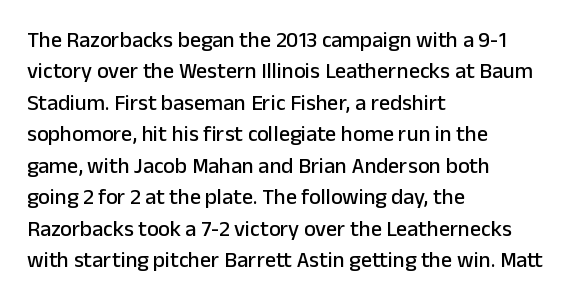
The image shows 22 px text type, upright; set left-aligned, normal line spacing (1.43x), normal letter spacing, not underlined.
